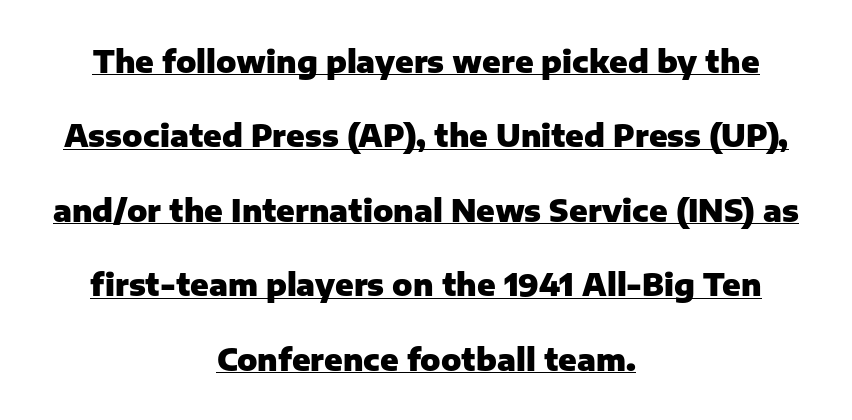
Q: Is the text bold? A: Yes.
Q: Is the text italic (slanted)? A: No, it is upright.
Q: Is the typeface a serif or a sans-serif typeface? A: Sans-serif.
Q: Is the text underlined? A: Yes.
Q: How is the paragraph aligned? A: Centered.
Q: Is the spacing between letters normal or unusually wide? A: Normal.
Q: Is the spacing between lines tight, normal or loose? A: Loose.
Q: Width (condensed, normal, or wide)? A: Normal.
Q: Stroke contrast? A: Low.
Q: x-height? A: Medium.
Q: Monospaced? A: No.
